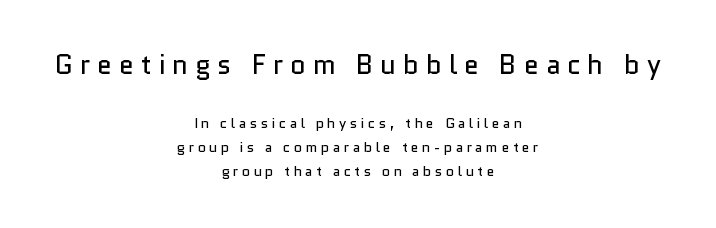
Q: Is the text bold? A: No.
Q: Is the text italic (slanted)? A: No, it is upright.
Q: Is the text underlined? A: No.
Q: How is the paragraph aligned? A: Centered.
Q: Is the spacing between letters normal or unusually wide? A: Unusually wide.
Q: Which block of text is set in a larger size, the first (top) or the second (bottom)? A: The first (top) one.
